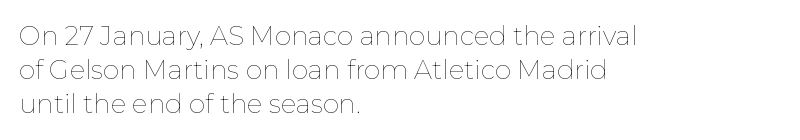
Q: Is the text bold? A: No.
Q: Is the text italic (slanted)? A: No, it is upright.
Q: Is the text underlined? A: No.
Q: How is the paragraph aligned? A: Left-aligned.
Q: Is the spacing between letters normal or unusually wide? A: Normal.
Q: Is the spacing between lines tight, normal or loose? A: Normal.
